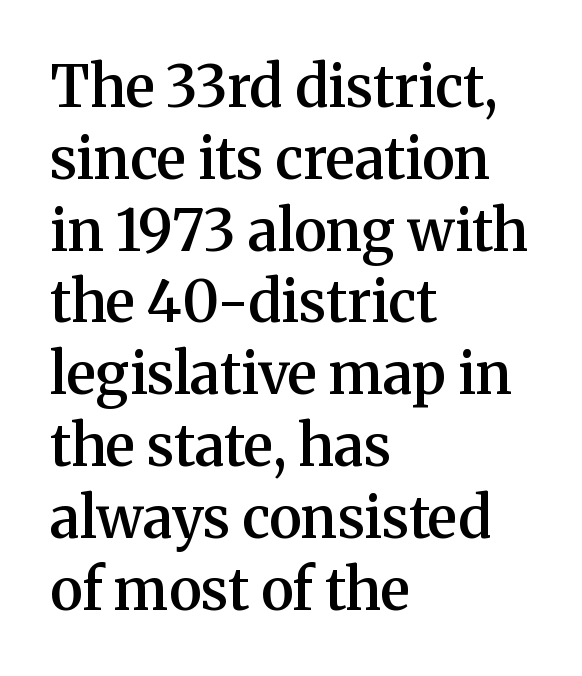
The image shows 57 px semibold serif type, upright; set left-aligned, normal line spacing (1.26x), normal letter spacing, not underlined; medium stroke contrast and a medium x-height.
